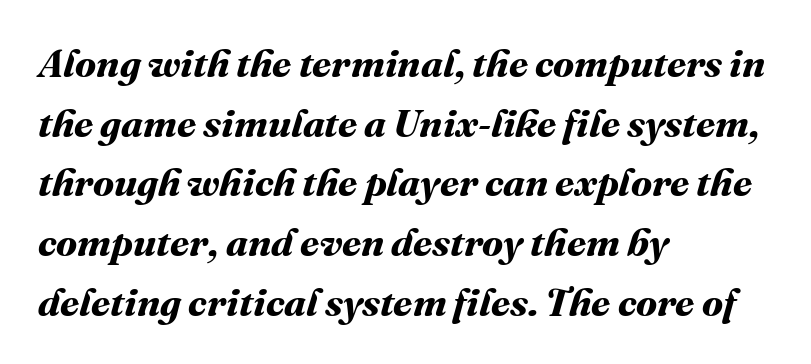
Nobody touched the tracking dial on this one. Vertically, the passage feels balanced, rows spaced as you'd expect. Casual observation: everything's shoved over to the left. No word sits above an underline. Varying glyph widths throughout — classic text-font behaviour.
